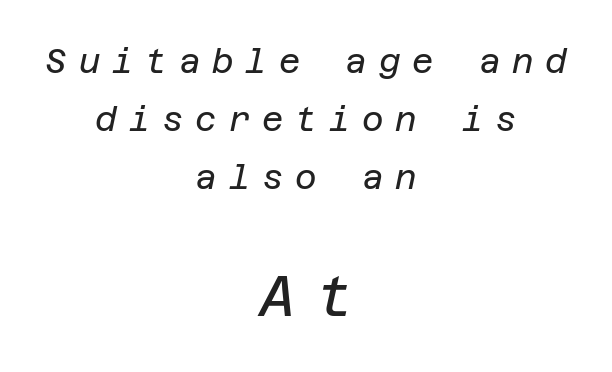
Q: Is the text bold? A: No.
Q: Is the text italic (slanted)? A: Yes, it leans right by about 12 degrees.
Q: Is the text underlined? A: No.
Q: How is the paragraph aligned? A: Centered.
Q: Is the spacing between letters normal or unusually wide? A: Unusually wide.
Q: Which block of text is set in a larger size, the first (top) or the second (bottom)? A: The second (bottom) one.
Q: Width (condensed, normal, or wide)? A: Normal.
Q: Stroke contrast? A: Low.
Q: x-height? A: Large.
